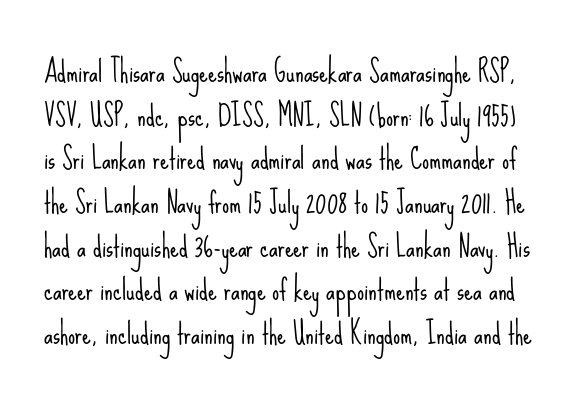
{"serif": "no", "italic": "no", "bold": "no", "weight": "light", "width": "condensed", "stroke_contrast": "low", "x_height": "small", "monospaced": "no", "underline": "no", "line_spacing": "normal", "line_spacing_ratio": 1.56, "letter_spacing": "normal", "letter_spacing_em": 0.0, "glyph_px": 28}
